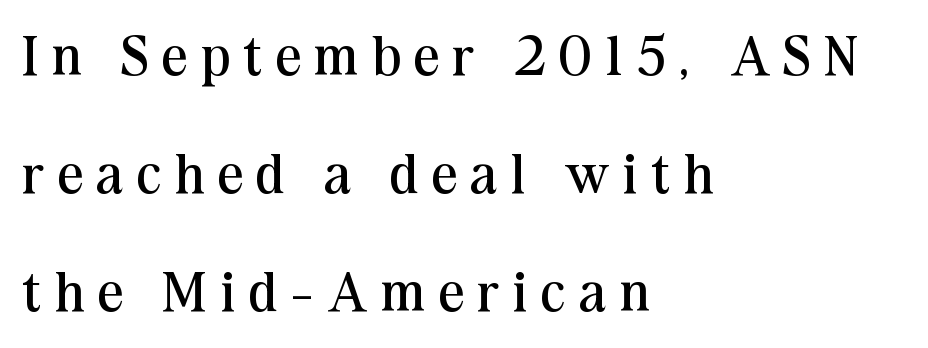
{"serif": "yes", "italic": "no", "bold": "no", "weight": "regular", "width": "normal", "stroke_contrast": "medium", "x_height": "medium", "monospaced": "no", "underline": "no", "align": "left", "line_spacing": "loose", "line_spacing_ratio": 2.11, "letter_spacing": "wide", "letter_spacing_em": 0.25, "glyph_px": 56}
